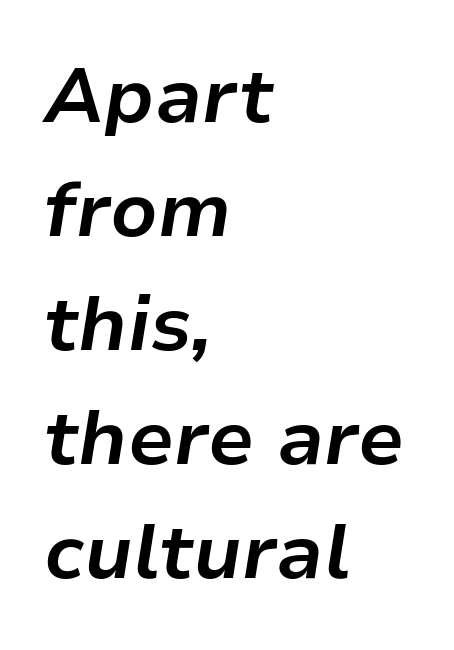
{"italic": "yes", "lean": "right", "slant_degrees": 9, "bold": "yes", "weight": "bold", "width": "normal", "stroke_contrast": "low", "x_height": "medium", "monospaced": "no", "underline": "no", "align": "left", "line_spacing": "normal", "line_spacing_ratio": 1.48, "letter_spacing": "normal", "letter_spacing_em": 0.0, "glyph_px": 77}
